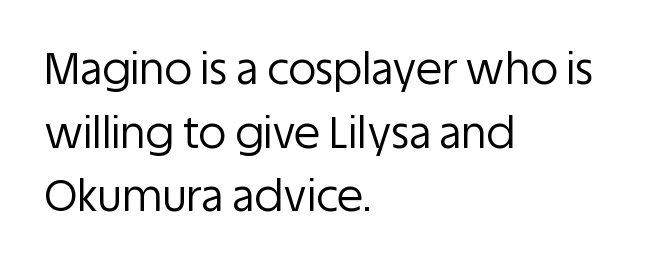
{"serif": "no", "italic": "no", "bold": "no", "weight": "regular", "width": "normal", "stroke_contrast": "low", "x_height": "large", "monospaced": "no", "underline": "no", "align": "left", "line_spacing": "normal", "line_spacing_ratio": 1.48, "letter_spacing": "normal", "letter_spacing_em": 0.0, "glyph_px": 43}
